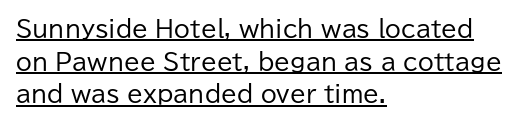
Q: Is the text bold? A: No.
Q: Is the text italic (slanted)? A: No, it is upright.
Q: Is the text underlined? A: Yes.
Q: How is the paragraph aligned? A: Left-aligned.
Q: Is the spacing between letters normal or unusually wide? A: Normal.
Q: Is the spacing between lines tight, normal or loose? A: Normal.
